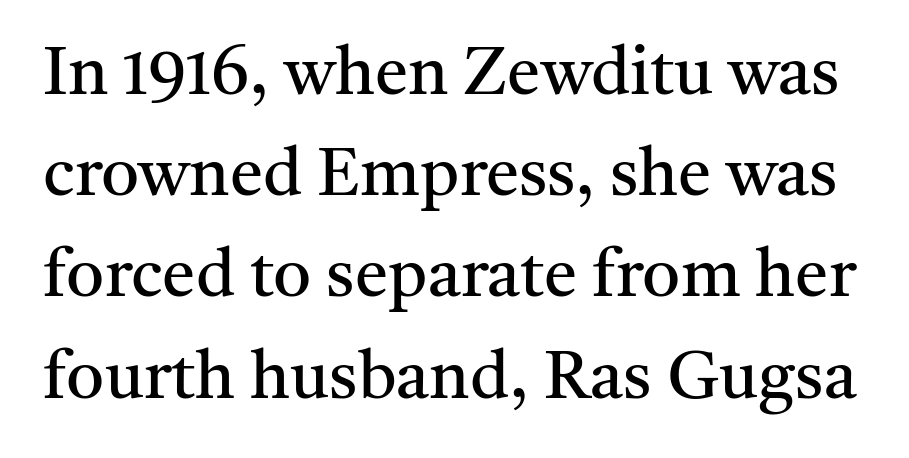
This is serif lettering, the kind often seen in printed books. Line spacing here is normal. Tracking value appears to be zero — textbook default spacing. Is this a fixed-width face? No — the glyphs have proportional, varying widths.
